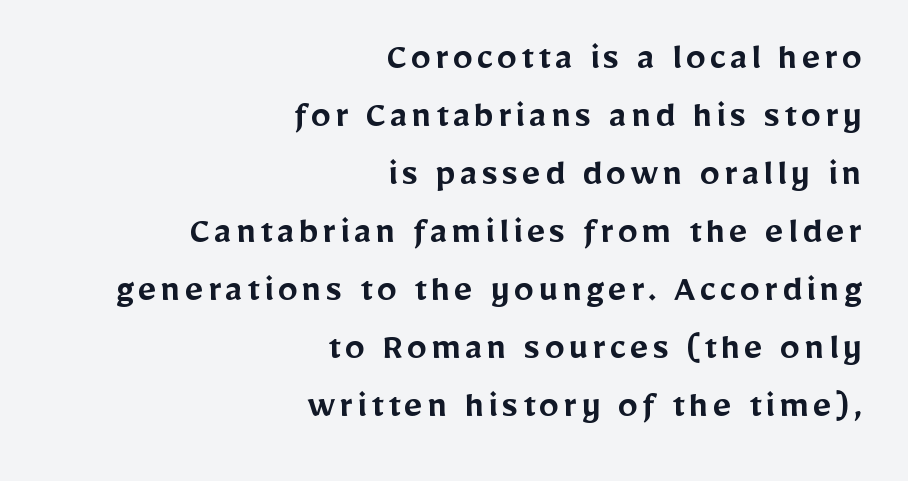
Q: Is the text bold? A: Semi-bold.
Q: Is the text italic (slanted)? A: No, it is upright.
Q: Is the typeface a serif or a sans-serif typeface? A: Sans-serif.
Q: Is the text underlined? A: No.
Q: How is the paragraph aligned? A: Right-aligned.
Q: Is the spacing between lines tight, normal or loose? A: Normal.
Q: Width (condensed, normal, or wide)? A: Normal.
Q: Stroke contrast? A: Low.
Q: x-height? A: Medium.
Q: Monospaced? A: No.
